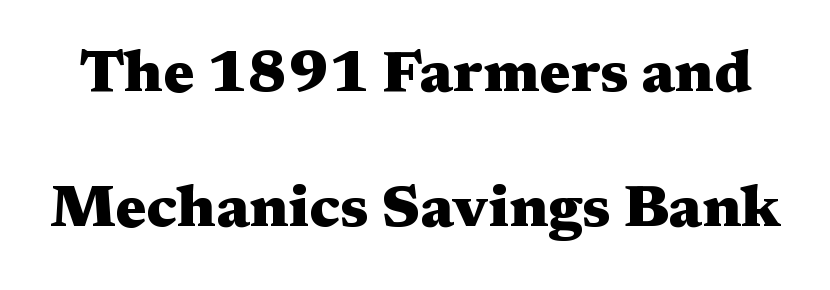
No extra tracking has been applied to these lines. Plenty of ink on the page — the face is bold. Does the lettering tilt? It doesn't — this is upright. The lines are spread far apart with generous leading. The rendering uses natural spacing where letterforms have individual widths. The characters display serif detailing at their extremities.
